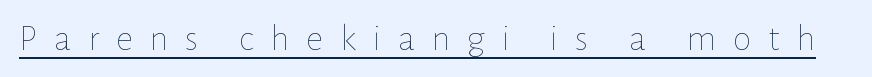
Underlined type. The horizontal fit of the characters is loose and conspicuously gappy. If you drew a line through each stem, it would be perfectly vertical. The passage shown is typed in a proportional face where columns would drift.
